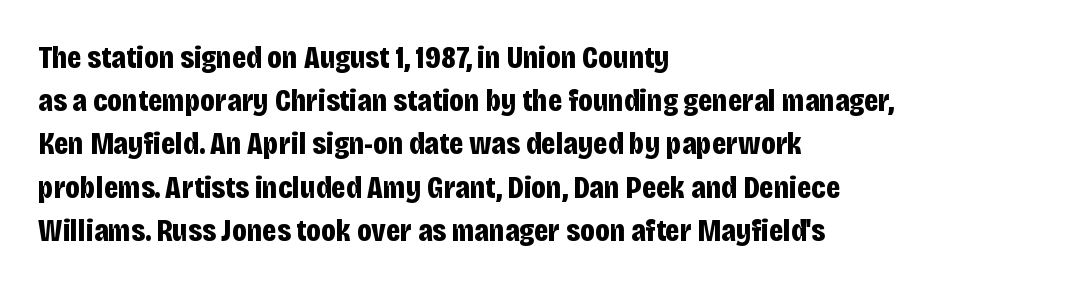
The image shows 32 px bold, condensed sans-serif type, upright; set left-aligned, normal line spacing (1.35x), normal letter spacing, not underlined; low stroke contrast and a large x-height.
